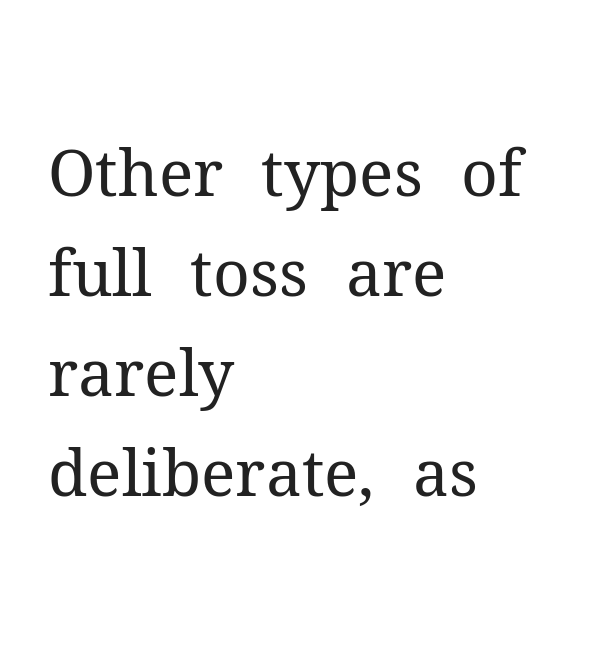
The image shows 64 px regular-weight serif type, upright; set left-aligned, normal line spacing (1.56x), normal letter spacing, not underlined; medium stroke contrast and a medium x-height.
